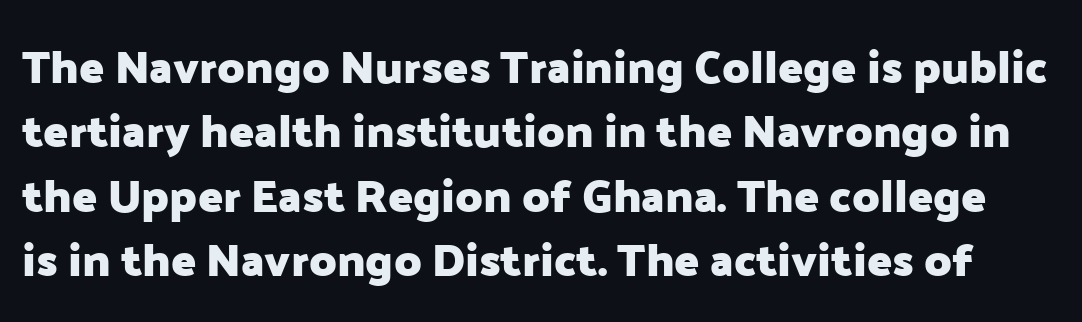
The font is running at its bold setting. Spacing verdict: proportional, widths tailored to each character. Only glyphs here, with clear space below each row. Is the letter spacing exaggerated? No — it looks like the ordinary default.
